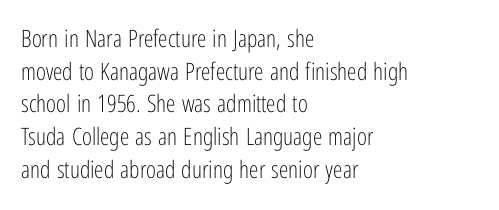
{"italic": "no", "bold": "no", "underline": "no", "align": "left", "line_spacing": "normal", "line_spacing_ratio": 1.36, "letter_spacing": "normal", "letter_spacing_em": 0.0, "glyph_px": 24}
